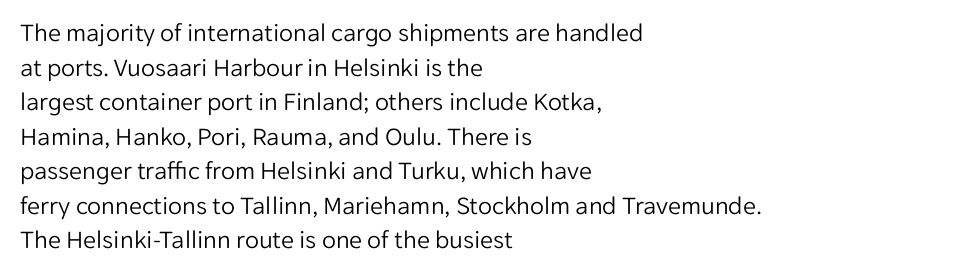
The image shows 26 px text type, upright; set left-aligned, normal line spacing (1.33x), normal letter spacing, not underlined.
